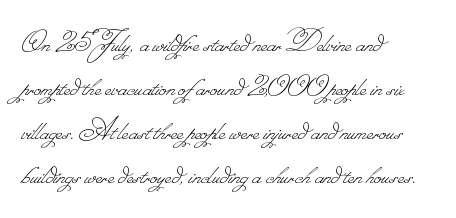
Q: Is the text bold? A: No.
Q: Is the text underlined? A: No.
Q: How is the paragraph aligned? A: Left-aligned.
Q: Is the spacing between letters normal or unusually wide? A: Normal.
Q: Is the spacing between lines tight, normal or loose? A: Normal.
Q: Width (condensed, normal, or wide)? A: Normal.
Q: Stroke contrast? A: Low.
Q: Monospaced? A: No.
